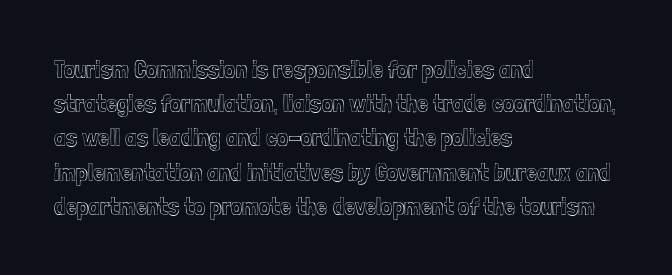
Q: Is the text italic (slanted)? A: No, it is upright.
Q: Is the text underlined? A: No.
Q: How is the paragraph aligned? A: Left-aligned.
Q: Is the spacing between letters normal or unusually wide? A: Normal.
Q: Is the spacing between lines tight, normal or loose? A: Normal.
